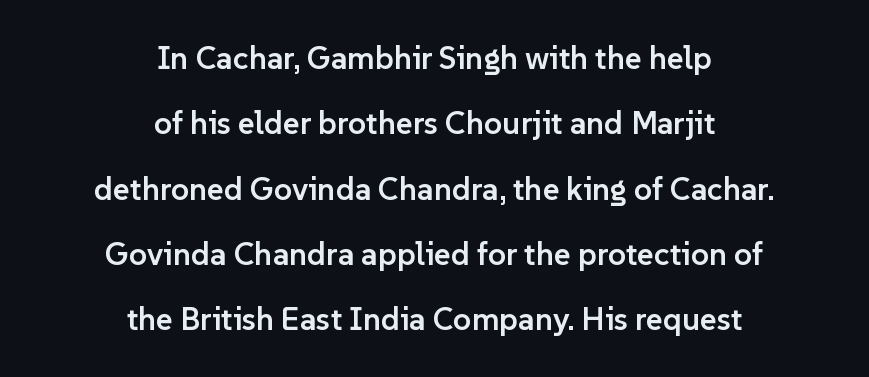
{"serif": "no", "italic": "no", "bold": "semi", "weight": "semibold", "width": "normal", "stroke_contrast": "low", "x_height": "medium", "monospaced": "no", "underline": "no", "align": "center", "line_spacing": "loose", "line_spacing_ratio": 2.04, "letter_spacing": "normal", "letter_spacing_em": 0.0, "glyph_px": 32}
